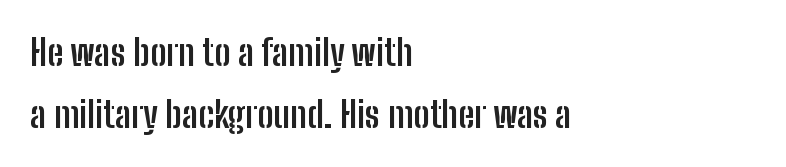
{"serif": "no", "italic": "no", "bold": "yes", "weight": "semibold", "width": "condensed", "stroke_contrast": "low", "x_height": "medium", "monospaced": "no", "underline": "no", "align": "left", "line_spacing_ratio": 1.73, "letter_spacing": "normal", "letter_spacing_em": 0.0, "glyph_px": 36}
